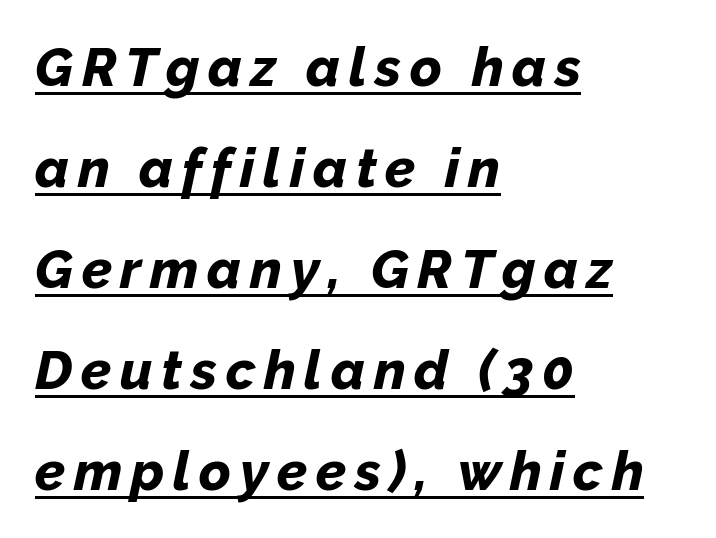
{"italic": "yes", "lean": "right", "slant_degrees": 12, "bold": "yes", "weight": "bold", "width": "normal", "stroke_contrast": "low", "x_height": "medium", "monospaced": "no", "underline": "yes", "align": "left", "line_spacing_ratio": 1.87, "glyph_px": 54}
